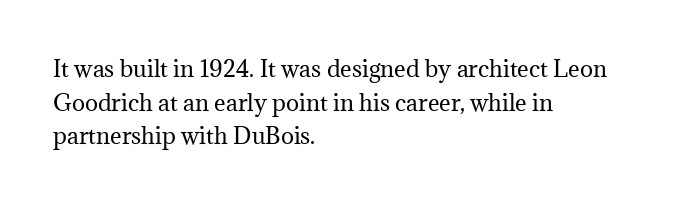
The image shows 22 px text type, upright; set left-aligned, normal line spacing (1.53x), normal letter spacing, not underlined.
